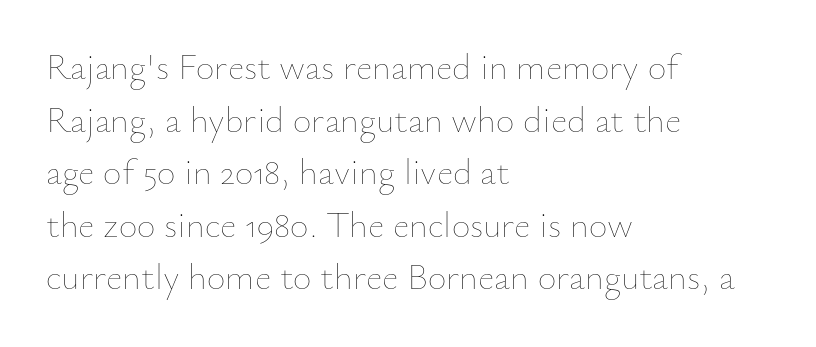
{"italic": "no", "bold": "no", "weight": "thin", "width": "normal", "stroke_contrast": "low", "x_height": "small", "monospaced": "no", "underline": "no", "align": "left", "line_spacing": "normal", "line_spacing_ratio": 1.46, "letter_spacing": "normal", "letter_spacing_em": 0.0, "glyph_px": 36}
